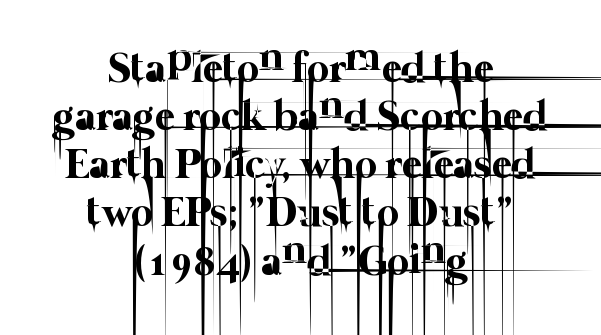
The image shows 43 px thin type; set centered, tight line spacing (1.12x), normal letter spacing, not underlined; low stroke contrast and a medium x-height.
